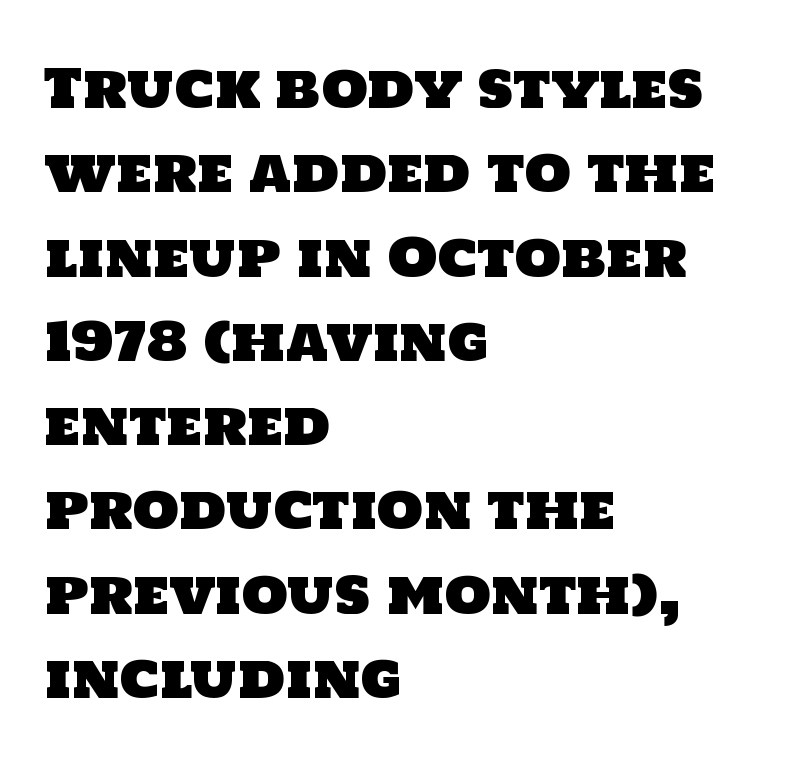
{"serif": "no", "width": "normal", "stroke_contrast": "low", "x_height": "large", "monospaced": "no", "underline": "no", "align": "left", "line_spacing": "normal", "line_spacing_ratio": 1.59, "letter_spacing": "normal", "letter_spacing_em": 0.0, "glyph_px": 53}
